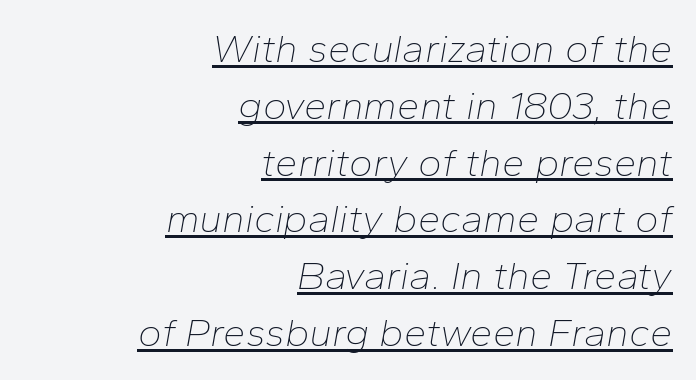
The image shows 40 px thin type, italic (leaning right); set right-aligned, normal line spacing (1.42x), normal letter spacing, underlined; low stroke contrast and a medium x-height.
